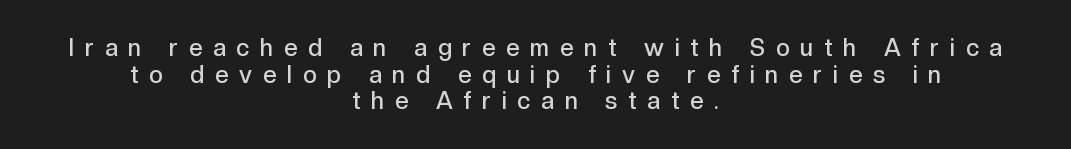
{"italic": "no", "bold": "semi", "underline": "no", "align": "center", "line_spacing": "tight", "line_spacing_ratio": 1.11, "letter_spacing": "wide", "letter_spacing_em": 0.45, "glyph_px": 24}
